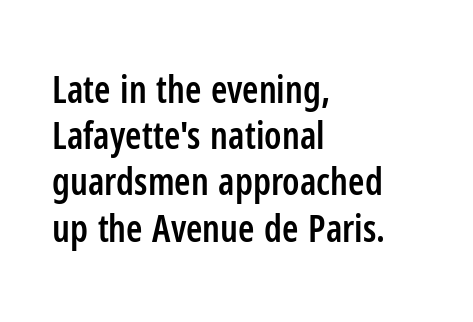
The image shows 37 px semibold, condensed sans-serif type, upright; set left-aligned, normal line spacing (1.25x), normal letter spacing, not underlined; low stroke contrast and a medium x-height.
